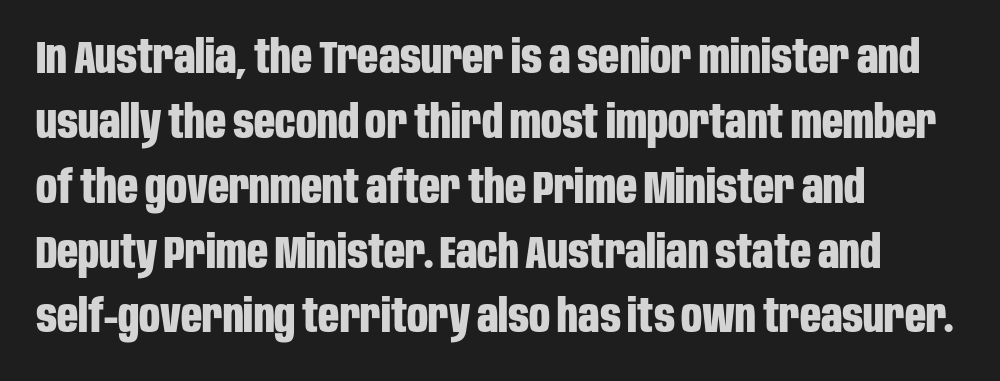
{"serif": "no", "italic": "no", "bold": "yes", "weight": "bold", "width": "condensed", "stroke_contrast": "low", "x_height": "large", "monospaced": "no", "underline": "no", "align": "left", "line_spacing": "normal", "line_spacing_ratio": 1.41, "letter_spacing": "normal", "letter_spacing_em": 0.0, "glyph_px": 46}
